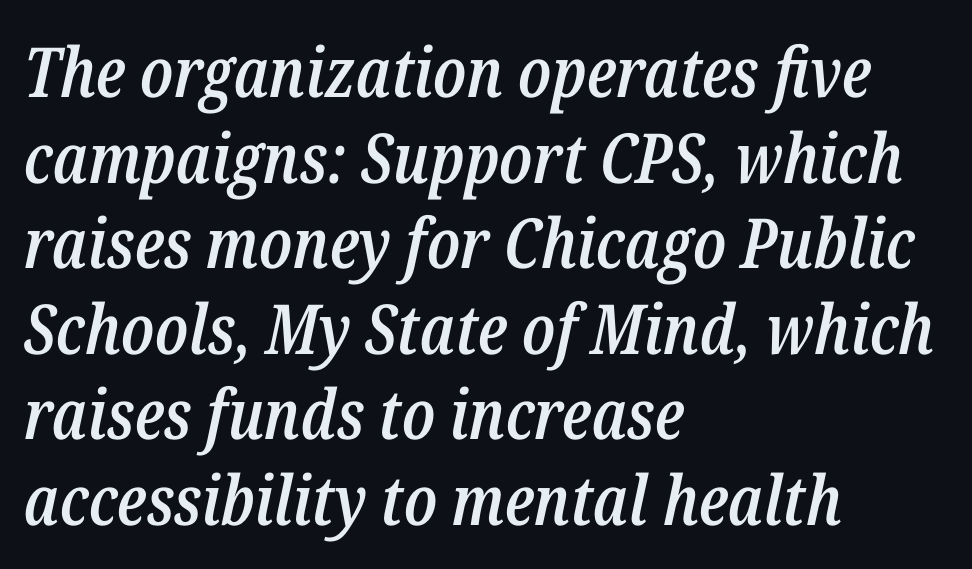
Q: Is the text bold? A: Semi-bold.
Q: Is the text italic (slanted)? A: Yes, it leans right by about 12 degrees.
Q: Is the text underlined? A: No.
Q: How is the paragraph aligned? A: Left-aligned.
Q: Is the spacing between letters normal or unusually wide? A: Normal.
Q: Width (condensed, normal, or wide)? A: Condensed.
Q: Stroke contrast? A: Low.
Q: x-height? A: Medium.
Q: Monospaced? A: No.
